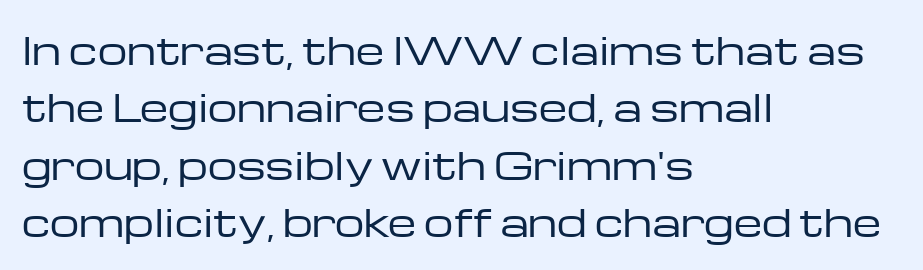
{"serif": "no", "italic": "no", "bold": "no", "weight": "regular", "width": "wide", "stroke_contrast": "low", "x_height": "medium", "monospaced": "no", "underline": "no", "align": "left", "line_spacing": "normal", "line_spacing_ratio": 1.55, "letter_spacing": "normal", "letter_spacing_em": 0.0, "glyph_px": 37}
